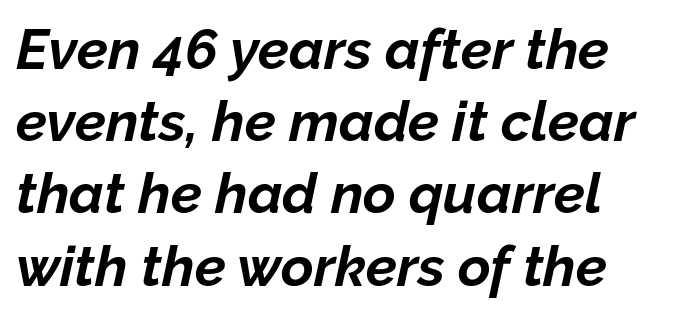
{"italic": "yes", "lean": "right", "slant_degrees": 12, "bold": "yes", "weight": "bold", "width": "normal", "stroke_contrast": "low", "x_height": "medium", "monospaced": "no", "underline": "no", "align": "left", "line_spacing": "normal", "line_spacing_ratio": 1.29, "letter_spacing": "normal", "letter_spacing_em": 0.0, "glyph_px": 56}
